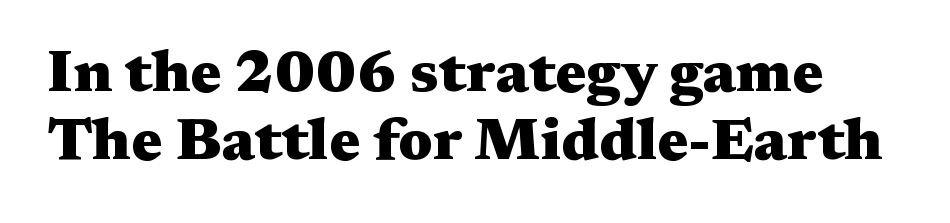
Q: Is the text bold? A: Yes.
Q: Is the text italic (slanted)? A: No, it is upright.
Q: Is the typeface a serif or a sans-serif typeface? A: Serif.
Q: Is the text underlined? A: No.
Q: Is the spacing between letters normal or unusually wide? A: Normal.
Q: Width (condensed, normal, or wide)? A: Wide.
Q: Stroke contrast? A: Medium.
Q: x-height? A: Medium.
Q: Monospaced? A: No.
